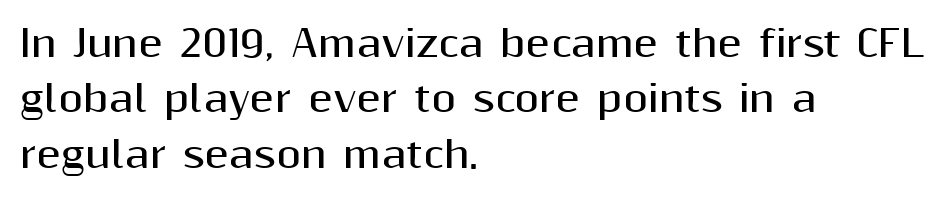
Q: Is the text bold? A: Yes.
Q: Is the text italic (slanted)? A: No, it is upright.
Q: Is the typeface a serif or a sans-serif typeface? A: Sans-serif.
Q: Is the text underlined? A: No.
Q: How is the paragraph aligned? A: Left-aligned.
Q: Is the spacing between letters normal or unusually wide? A: Normal.
Q: Is the spacing between lines tight, normal or loose? A: Normal.
Q: Width (condensed, normal, or wide)? A: Normal.
Q: Stroke contrast? A: Medium.
Q: x-height? A: Medium.
Q: Monospaced? A: No.
